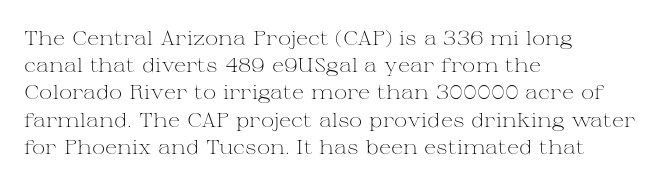
Q: Is the text bold? A: No.
Q: Is the text italic (slanted)? A: No, it is upright.
Q: Is the text underlined? A: No.
Q: How is the paragraph aligned? A: Left-aligned.
Q: Is the spacing between letters normal or unusually wide? A: Normal.
Q: Is the spacing between lines tight, normal or loose? A: Normal.
